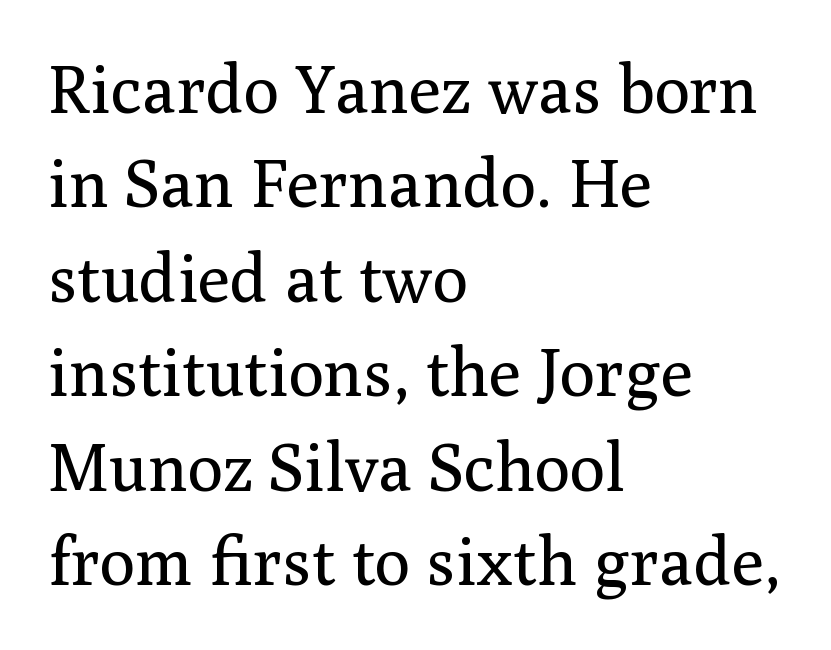
{"serif": "yes", "italic": "no", "bold": "no", "weight": "regular", "width": "normal", "stroke_contrast": "medium", "x_height": "medium", "monospaced": "no", "underline": "no", "align": "left", "line_spacing": "normal", "line_spacing_ratio": 1.41, "letter_spacing": "normal", "letter_spacing_em": 0.0, "glyph_px": 67}
